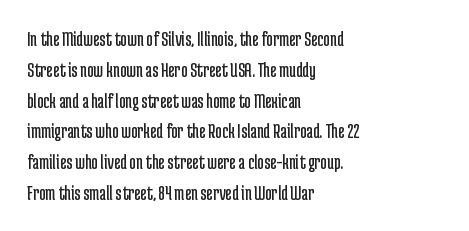
The image shows 22 px text type, upright; set left-aligned, normal line spacing (1.4x), normal letter spacing, not underlined.
